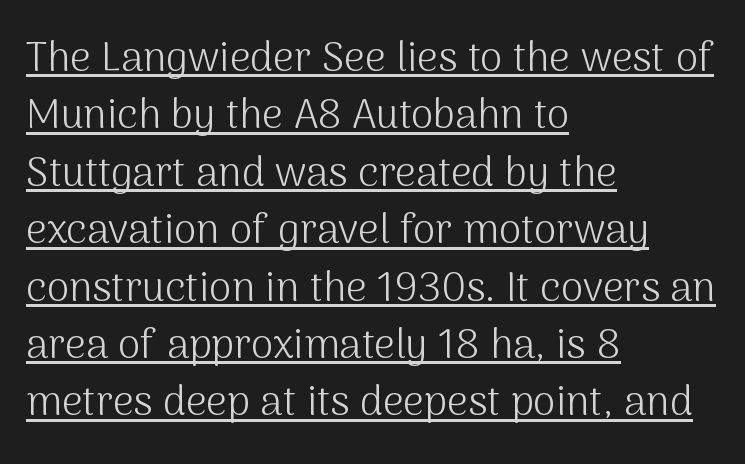
The letters sit at their default tracking, neither squeezed nor spread. The passage shown is typed in a proportional face where columns would drift. Tall strokes in this sample are plumb rather than angled. The type family on display is of the sans-serif kind. Horizontally, the lines are justified to the leading edge only.
